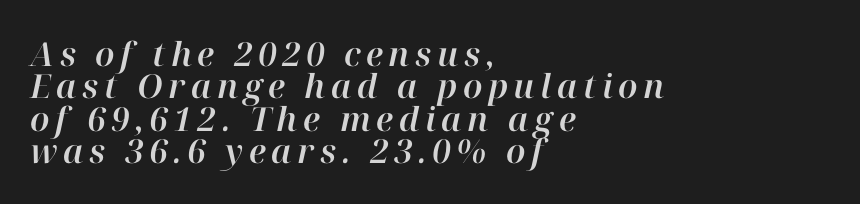
{"italic": "yes", "lean": "right", "slant_degrees": 12, "width": "normal", "stroke_contrast": "high", "x_height": "medium", "monospaced": "no", "underline": "no", "align": "left", "line_spacing": "tight", "line_spacing_ratio": 0.98, "glyph_px": 33}
